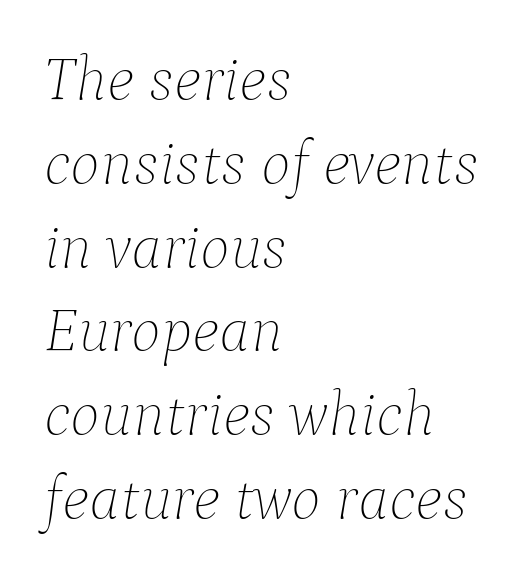
The image shows 63 px thin type, italic (leaning right); set left-aligned, normal line spacing (1.33x), normal letter spacing, not underlined; low stroke contrast and a medium x-height.
